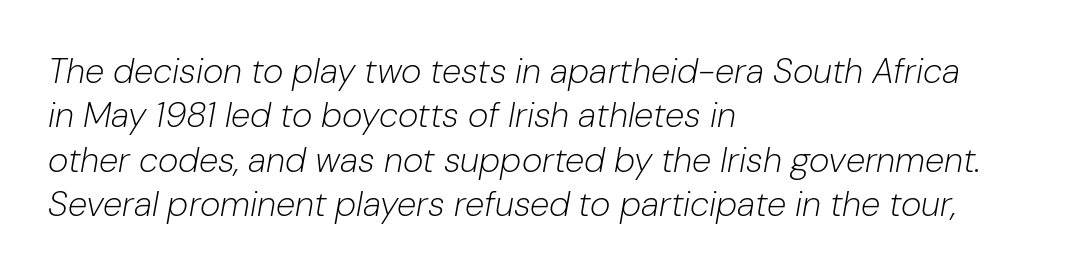
{"italic": "yes", "lean": "right", "slant_degrees": 10, "bold": "no", "weight": "light", "width": "normal", "stroke_contrast": "low", "x_height": "medium", "monospaced": "no", "underline": "no", "align": "left", "line_spacing": "normal", "line_spacing_ratio": 1.27, "letter_spacing": "normal", "letter_spacing_em": 0.0, "glyph_px": 35}
